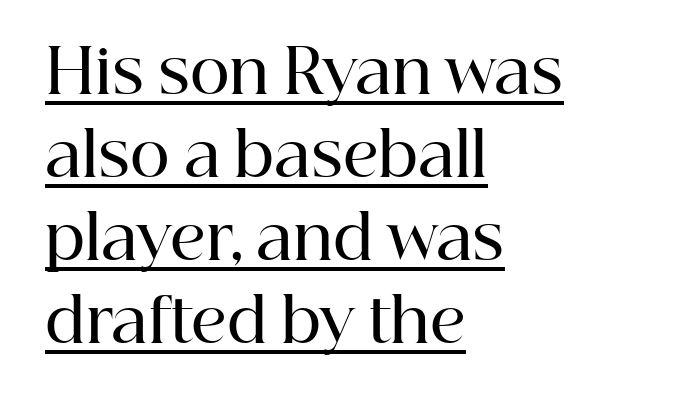
Is there much room between lines? A standard amount, neither cramped nor airy. The characters look somewhat weighty, a semibold short of true bold. These lines are composed in type with serifs. Looks like someone drew a line under every word here. The letters advance in unequal steps, a hallmark of proportional type.
